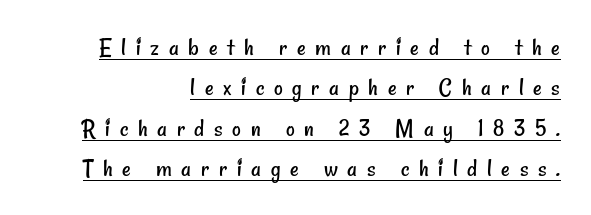
Q: Is the text bold? A: No.
Q: Is the text underlined? A: Yes.
Q: How is the paragraph aligned? A: Right-aligned.
Q: Is the spacing between letters normal or unusually wide? A: Unusually wide.
Q: Is the spacing between lines tight, normal or loose? A: Normal.
